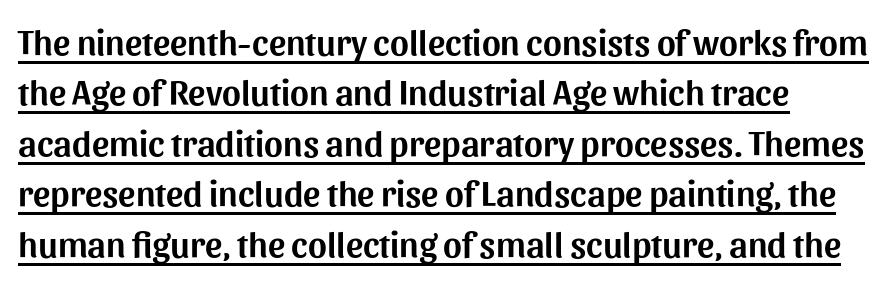
Q: Is the text italic (slanted)? A: No, it is upright.
Q: Is the typeface a serif or a sans-serif typeface? A: Sans-serif.
Q: Is the text underlined? A: Yes.
Q: How is the paragraph aligned? A: Left-aligned.
Q: Is the spacing between letters normal or unusually wide? A: Normal.
Q: Is the spacing between lines tight, normal or loose? A: Normal.
Q: Width (condensed, normal, or wide)? A: Normal.
Q: Stroke contrast? A: Medium.
Q: x-height? A: Medium.
Q: Monospaced? A: No.
